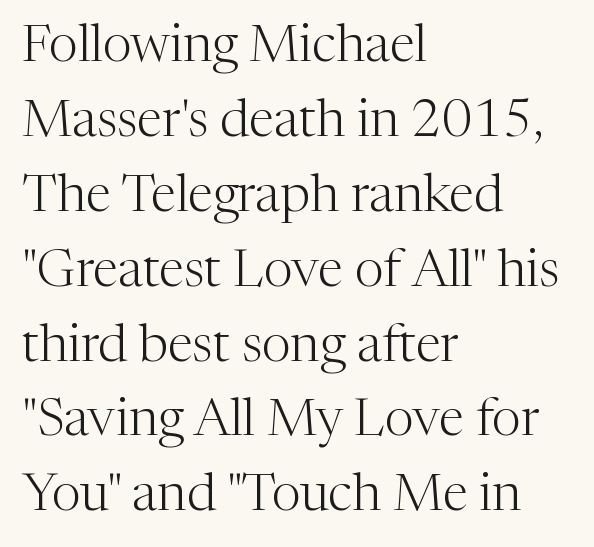
A typesetter would call this proportional, since set widths differ per character. No letter is thick-stroked: the sample isn't bold. The words here are not underlined. The face used here is seriffed, in the tradition of book romans.
